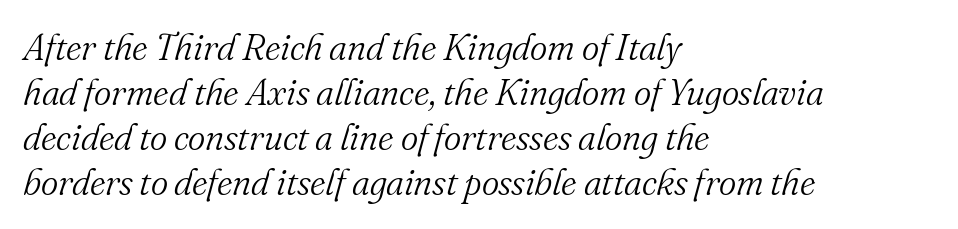
{"serif": "yes", "italic": "yes", "lean": "right", "slant_degrees": 16, "bold": "no", "weight": "light", "width": "normal", "stroke_contrast": "medium", "x_height": "small", "monospaced": "no", "underline": "no", "align": "left", "line_spacing_ratio": 1.22, "letter_spacing": "normal", "letter_spacing_em": 0.0, "glyph_px": 37}
